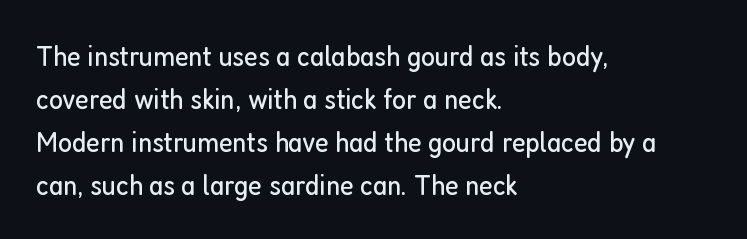
{"serif": "no", "italic": "no", "bold": "no", "weight": "regular", "width": "condensed", "stroke_contrast": "low", "x_height": "medium", "monospaced": "no", "underline": "no", "align": "left", "line_spacing": "normal", "line_spacing_ratio": 1.43, "letter_spacing": "normal", "letter_spacing_em": 0.0, "glyph_px": 30}
